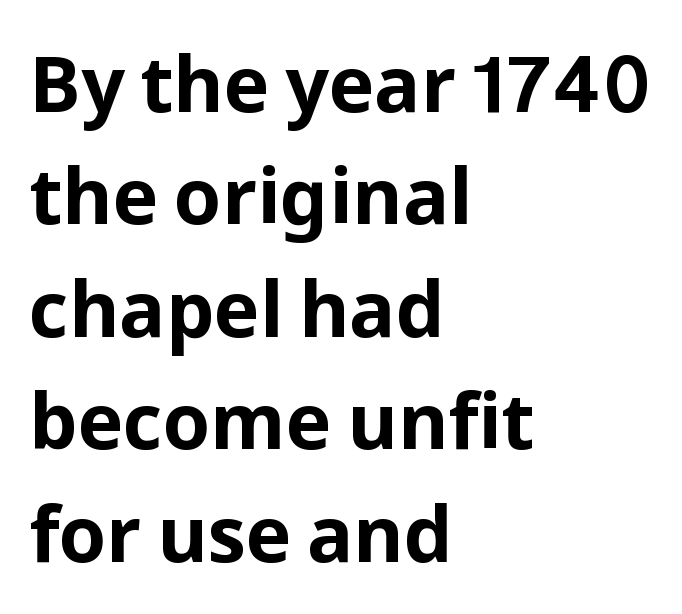
Q: Is the text bold? A: Yes.
Q: Is the text italic (slanted)? A: No, it is upright.
Q: Is the typeface a serif or a sans-serif typeface? A: Sans-serif.
Q: Is the text underlined? A: No.
Q: How is the paragraph aligned? A: Left-aligned.
Q: Is the spacing between letters normal or unusually wide? A: Normal.
Q: Is the spacing between lines tight, normal or loose? A: Normal.
Q: Width (condensed, normal, or wide)? A: Normal.
Q: Stroke contrast? A: Low.
Q: x-height? A: Medium.
Q: Monospaced? A: No.
